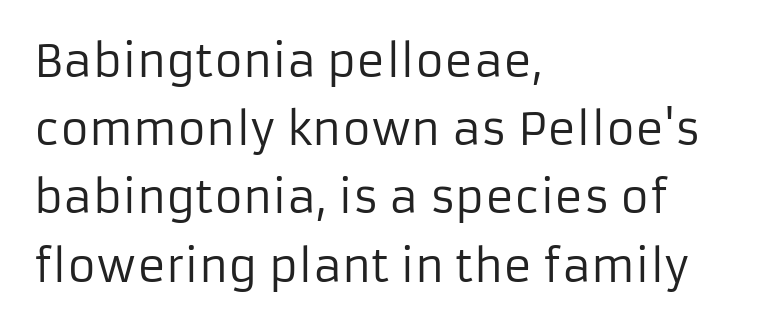
{"serif": "no", "italic": "no", "bold": "no", "weight": "regular", "width": "normal", "stroke_contrast": "low", "x_height": "medium", "monospaced": "no", "underline": "no", "align": "left", "line_spacing": "normal", "line_spacing_ratio": 1.55, "letter_spacing": "normal", "letter_spacing_em": 0.0, "glyph_px": 44}
